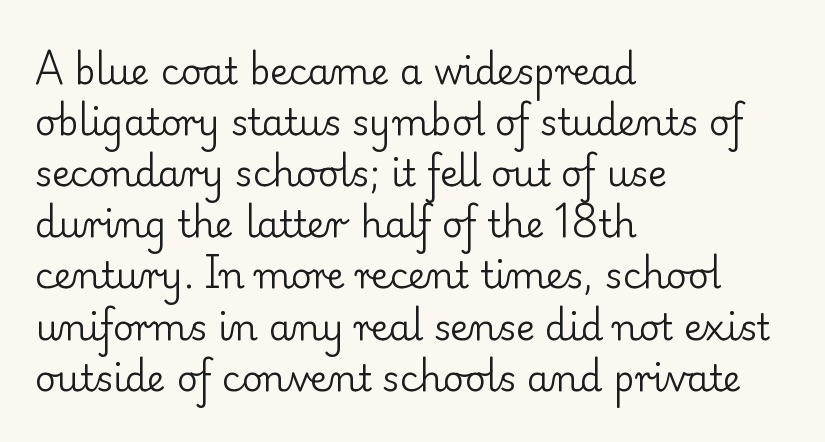
Q: Is the text bold? A: No.
Q: Is the text italic (slanted)? A: No, it is upright.
Q: Is the typeface a serif or a sans-serif typeface? A: Serif.
Q: Is the text underlined? A: No.
Q: How is the paragraph aligned? A: Left-aligned.
Q: Is the spacing between letters normal or unusually wide? A: Normal.
Q: Is the spacing between lines tight, normal or loose? A: Normal.
Q: Width (condensed, normal, or wide)? A: Normal.
Q: Stroke contrast? A: Low.
Q: x-height? A: Small.
Q: Monospaced? A: No.
